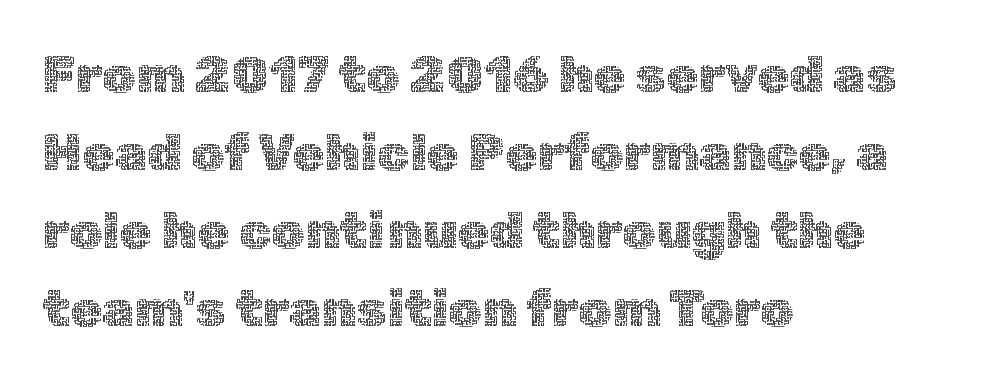
The image shows 52 px thin type, upright; set left-aligned, normal line spacing (1.5x), normal letter spacing, not underlined; a medium x-height.
